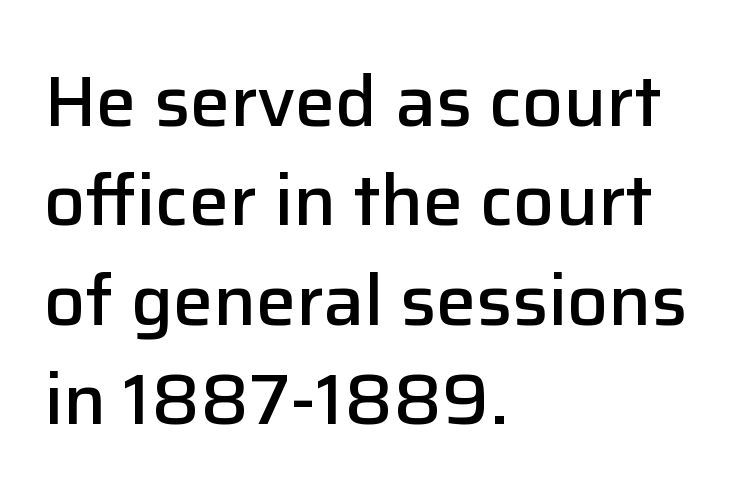
The image shows 72 px semibold sans-serif type, upright; set left-aligned, normal line spacing (1.38x), normal letter spacing, not underlined; low stroke contrast and a medium x-height.
